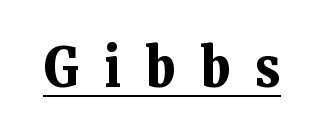
To sum up the face: it has serifs. The passage shown is underscored from start to finish. Notice how the stems are strictly vertical — no italics here. Stroke thickness is high; the sample reads as a true bold. This rendering widens character spacing well past its baseline value. Think of a printed novel: that variable character pitch is what you see here.
